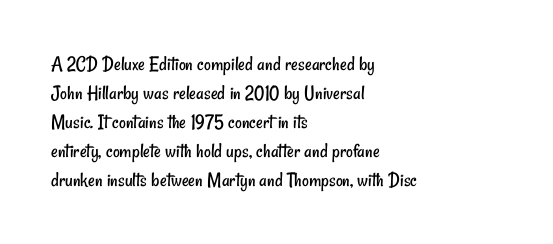
Q: Is the text bold? A: No.
Q: Is the text underlined? A: No.
Q: How is the paragraph aligned? A: Left-aligned.
Q: Is the spacing between letters normal or unusually wide? A: Normal.
Q: Is the spacing between lines tight, normal or loose? A: Normal.
